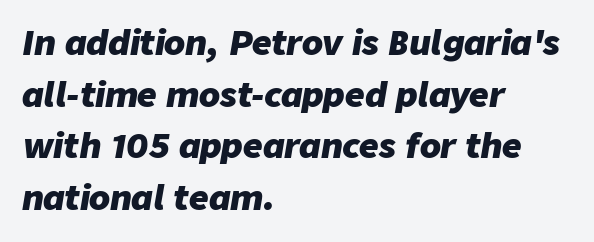
Q: Is the text bold? A: Yes.
Q: Is the text italic (slanted)? A: Yes, it leans right by about 9 degrees.
Q: Is the text underlined? A: No.
Q: How is the paragraph aligned? A: Left-aligned.
Q: Is the spacing between letters normal or unusually wide? A: Normal.
Q: Is the spacing between lines tight, normal or loose? A: Normal.
Q: Width (condensed, normal, or wide)? A: Normal.
Q: Stroke contrast? A: Low.
Q: x-height? A: Medium.
Q: Monospaced? A: No.
